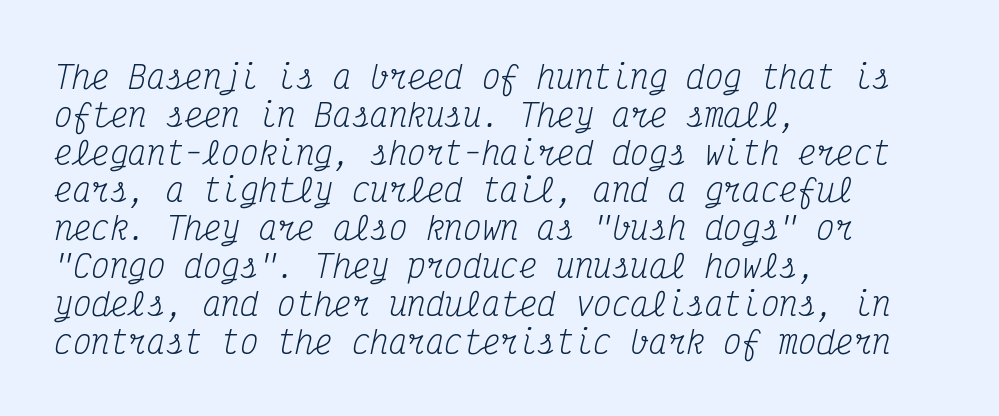
Q: Is the text bold? A: No.
Q: Is the text italic (slanted)? A: Yes, it leans right by about 12 degrees.
Q: Is the typeface a serif or a sans-serif typeface? A: Serif.
Q: Is the text underlined? A: No.
Q: How is the paragraph aligned? A: Left-aligned.
Q: Is the spacing between letters normal or unusually wide? A: Normal.
Q: Width (condensed, normal, or wide)? A: Condensed.
Q: Stroke contrast? A: Medium.
Q: x-height? A: Medium.
Q: Monospaced? A: Yes.
